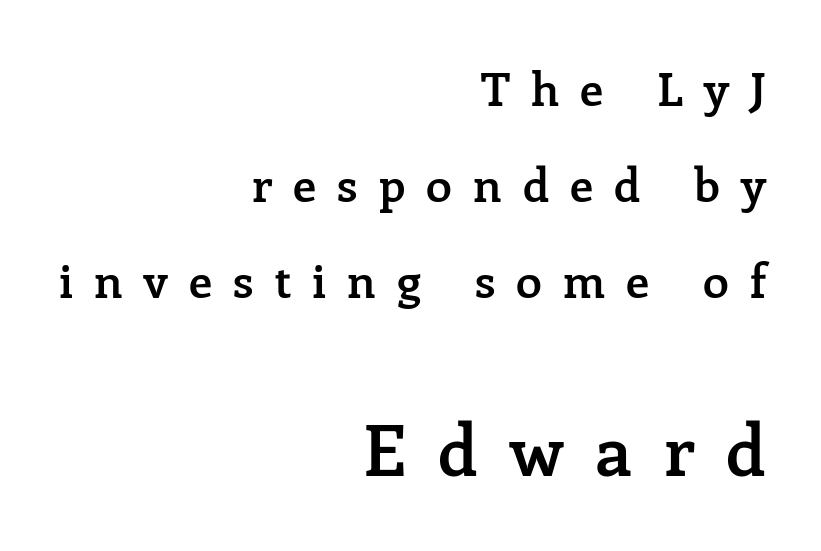
Q: Is the text bold? A: Semi-bold.
Q: Is the text italic (slanted)? A: No, it is upright.
Q: Is the typeface a serif or a sans-serif typeface? A: Serif.
Q: Is the text underlined? A: No.
Q: How is the paragraph aligned? A: Right-aligned.
Q: Is the spacing between letters normal or unusually wide? A: Unusually wide.
Q: Is the spacing between lines tight, normal or loose? A: Loose.
Q: Which block of text is set in a larger size, the first (top) or the second (bottom)? A: The second (bottom) one.
Q: Width (condensed, normal, or wide)? A: Normal.
Q: Stroke contrast? A: Low.
Q: x-height? A: Medium.
Q: Monospaced? A: No.
